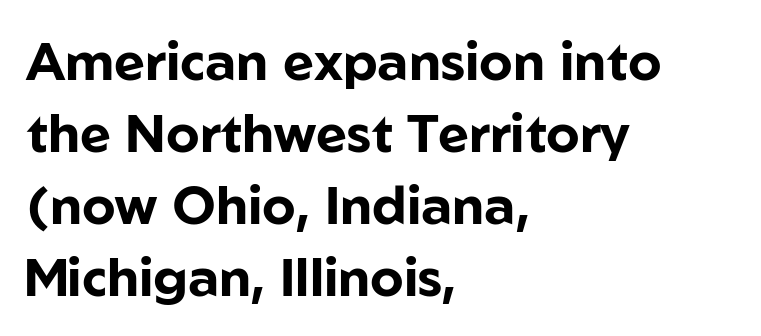
The image shows 53 px bold sans-serif type, upright; set left-aligned, normal line spacing (1.36x), normal letter spacing, not underlined; low stroke contrast and a medium x-height.
